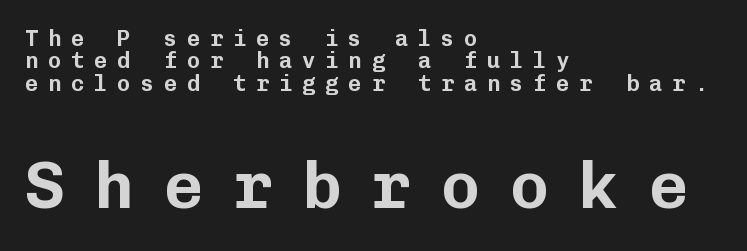
Do the characters align in a grid? Yes, the font is monospaced. Vertically, the passage feels compressed, each row crowding the next. The emphasis by scale lands on block number two, below. Underline: absent. The tracking reads as deliberately expanded to a designer's eye.
